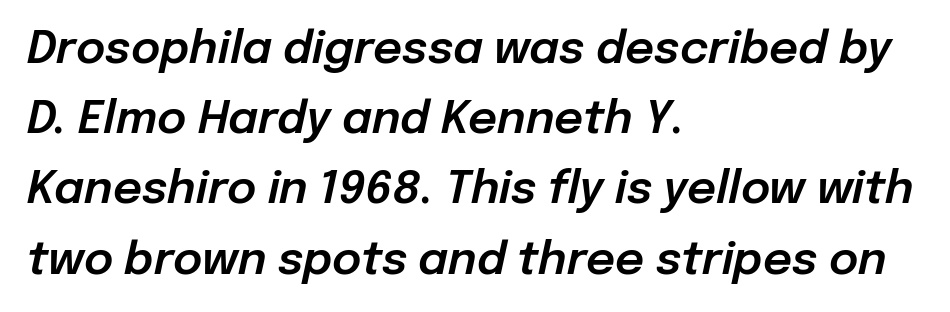
{"italic": "yes", "lean": "right", "slant_degrees": 12, "width": "normal", "stroke_contrast": "low", "x_height": "medium", "monospaced": "no", "underline": "no", "align": "left", "line_spacing": "normal", "line_spacing_ratio": 1.56, "letter_spacing": "normal", "letter_spacing_em": 0.0, "glyph_px": 45}
